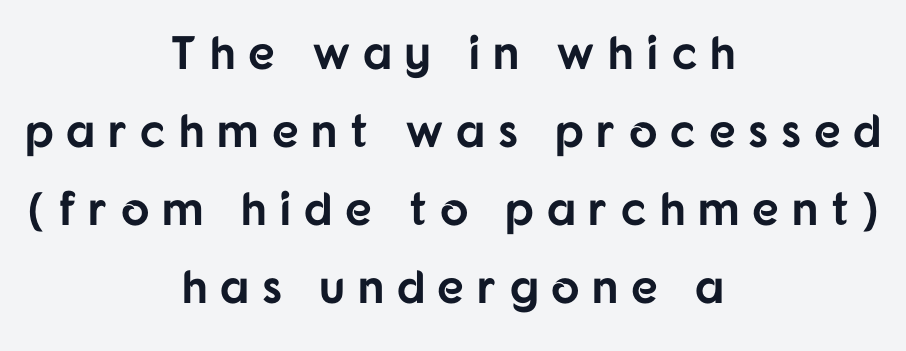
Letter spacing: wide. The glyphs are unaccompanied by any horizontal stroke below them. Alignment: centered. Evenly set lines give the paragraph a standard silhouette.
